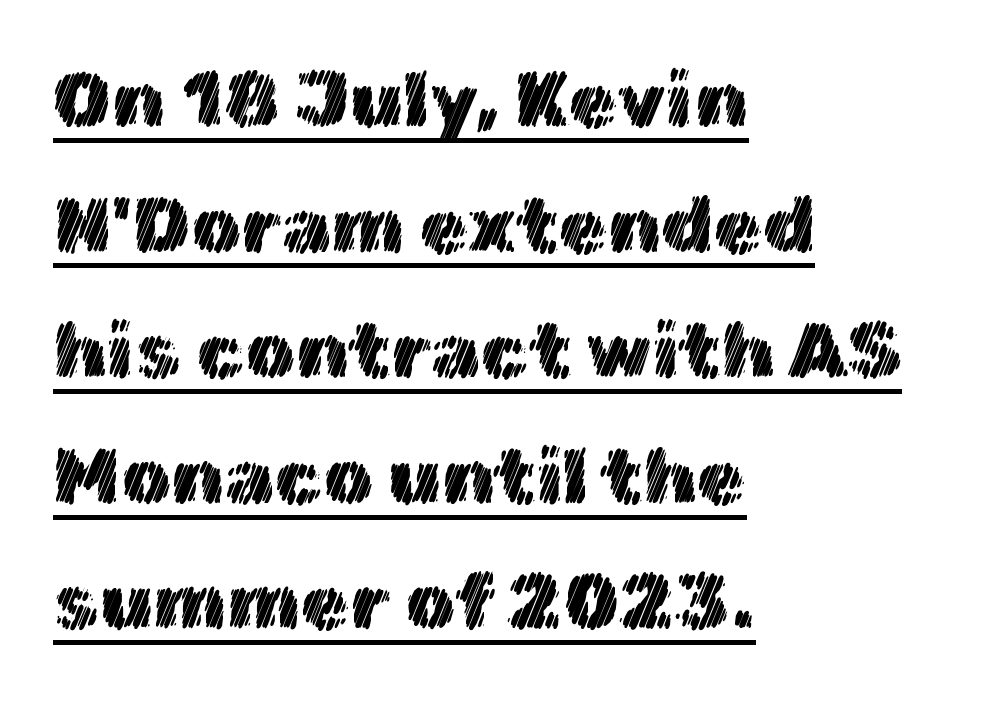
{"italic": "no", "width": "normal", "x_height": "medium", "monospaced": "no", "underline": "yes", "align": "left", "line_spacing": "normal", "line_spacing_ratio": 1.59, "letter_spacing": "normal", "letter_spacing_em": 0.0, "glyph_px": 79}
